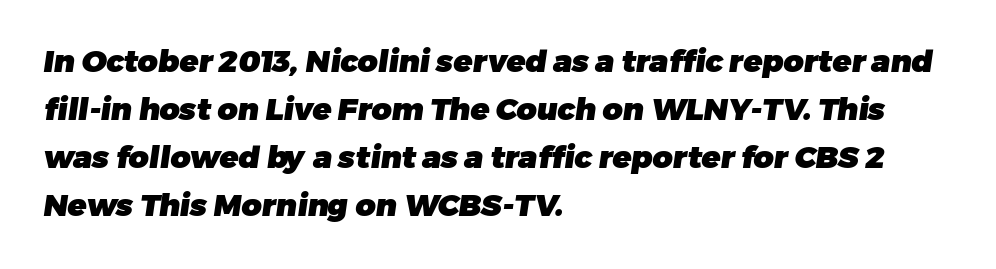
The image shows 31 px heavy sans-serif type; set left-aligned, normal line spacing (1.55x), normal letter spacing, not underlined; low stroke contrast and a medium x-height.
